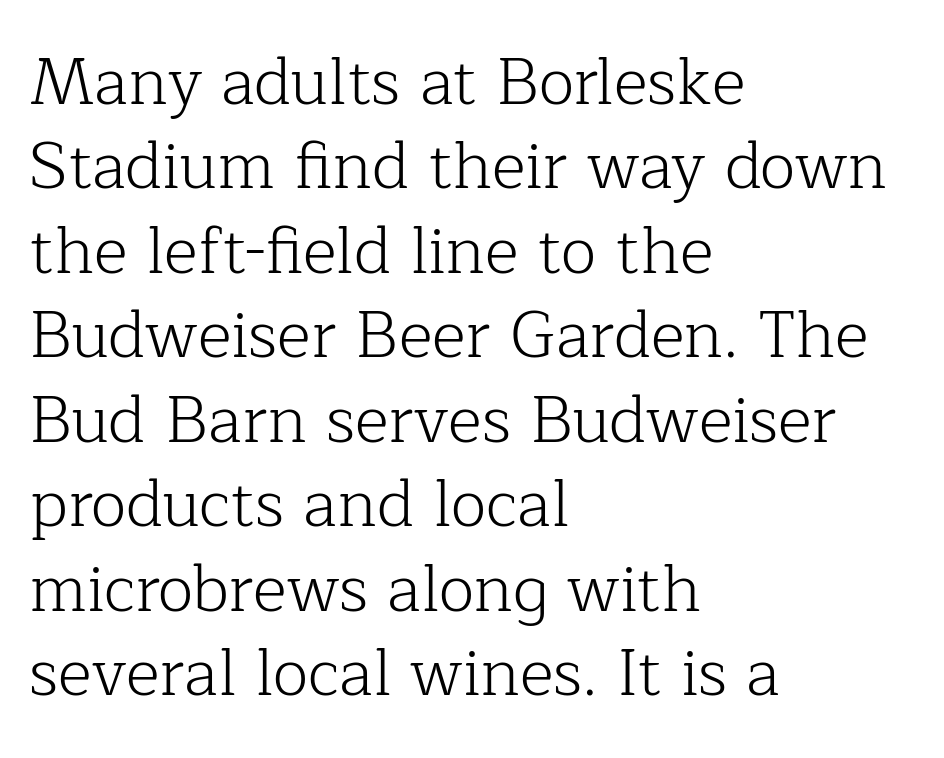
It's the straight-up-and-down kind of type. The designer left line spacing at the default. Think of a printed novel: that variable character pitch is what you see here. The compositor pushed each line to the left boundary.
